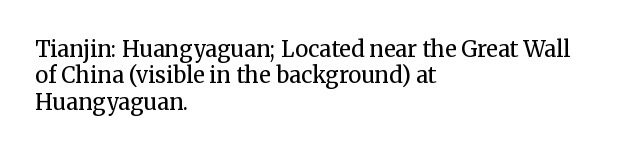
{"italic": "no", "bold": "no", "underline": "no", "align": "left", "line_spacing_ratio": 1.2, "letter_spacing": "normal", "letter_spacing_em": 0.0, "glyph_px": 22}
